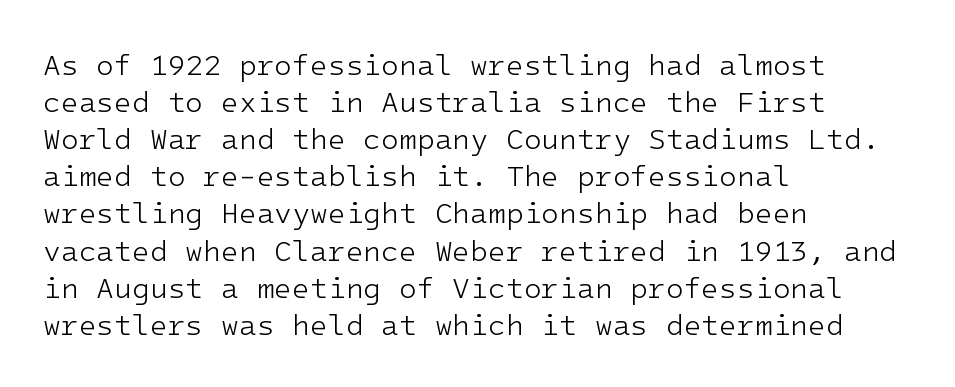
The image shows 29 px light sans-serif type, upright; set left-aligned, normal line spacing (1.28x), normal letter spacing, not underlined; low stroke contrast and a medium x-height.
